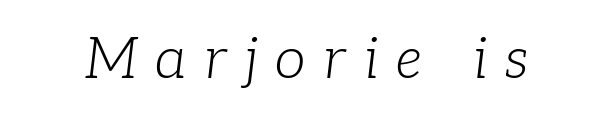
Q: Is the text bold? A: No.
Q: Is the text italic (slanted)? A: Yes, it leans right by about 7 degrees.
Q: Is the typeface a serif or a sans-serif typeface? A: Serif.
Q: Is the text underlined? A: No.
Q: Is the spacing between letters normal or unusually wide? A: Unusually wide.
Q: Width (condensed, normal, or wide)? A: Normal.
Q: Stroke contrast? A: Low.
Q: x-height? A: Medium.
Q: Monospaced? A: No.
